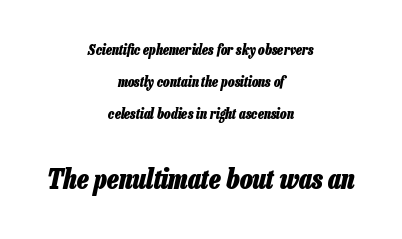
Q: Is the text bold? A: Yes.
Q: Is the text italic (slanted)? A: Yes, it leans right by about 13 degrees.
Q: Is the text underlined? A: No.
Q: How is the paragraph aligned? A: Centered.
Q: Is the spacing between letters normal or unusually wide? A: Normal.
Q: Is the spacing between lines tight, normal or loose? A: Loose.
Q: Which block of text is set in a larger size, the first (top) or the second (bottom)? A: The second (bottom) one.
